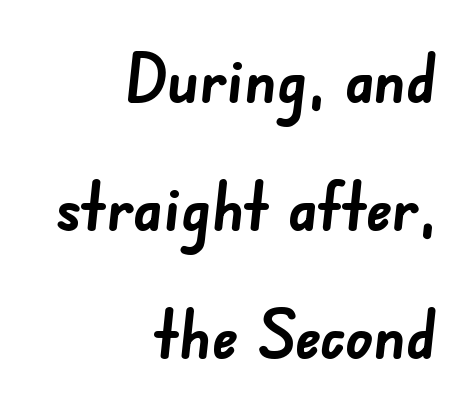
Q: Is the text bold? A: Yes.
Q: Is the typeface a serif or a sans-serif typeface? A: Sans-serif.
Q: Is the text underlined? A: No.
Q: How is the paragraph aligned? A: Right-aligned.
Q: Is the spacing between letters normal or unusually wide? A: Normal.
Q: Width (condensed, normal, or wide)? A: Normal.
Q: Stroke contrast? A: Low.
Q: x-height? A: Small.
Q: Monospaced? A: No.
